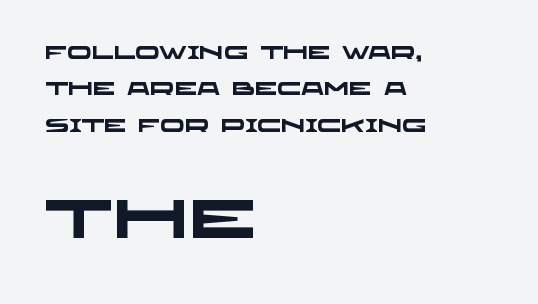
The image shows 54 px heavy, wide sans-serif type; set left-aligned, loose line spacing (2.02x), normal letter spacing, not underlined; the second (bottom) block is 3.0x larger; low stroke contrast and a large x-height.
